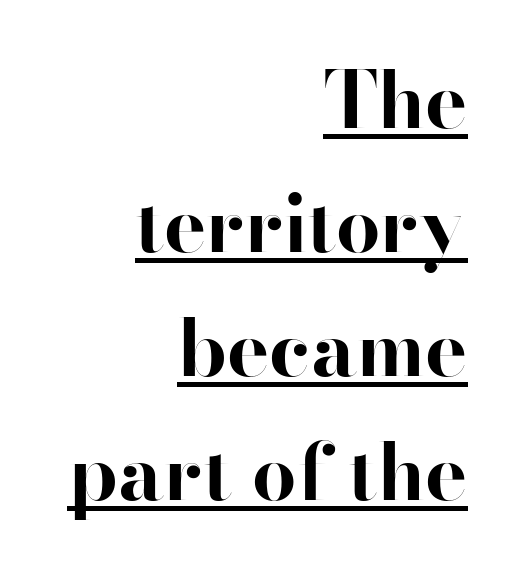
Unlike a traditional serif, this face leaves its strokes unadorned. Does the leading feel generous? No, just average. The rendering uses the underline text-decoration. The paragraph shown leans on its right margin.
